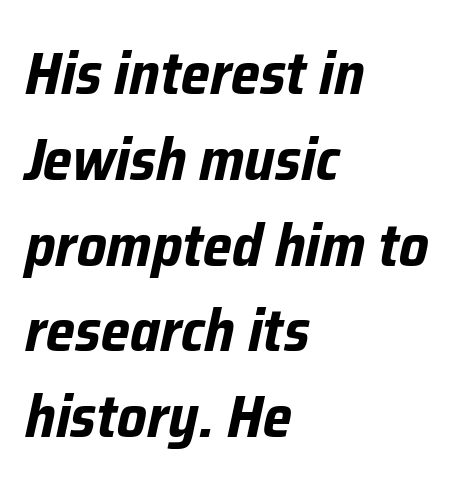
The image shows 60 px bold, condensed type, italic (leaning right); set left-aligned, normal line spacing (1.43x), normal letter spacing, not underlined; low stroke contrast and a medium x-height.
